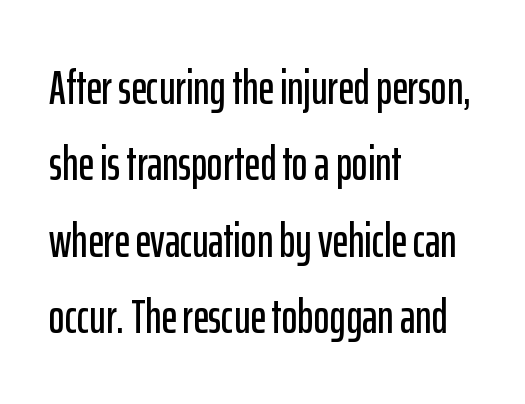
The letters stand upright; this is a roman face. Looks like regular typesetting: each glyph gets only the width it needs. Check where the strokes stop: nothing finishes them off — pure sans. The rendering anchors every line to the left-hand side. Each new line begins a customary step beneath the previous one. A clean baseline with only descenders dipping below it.
